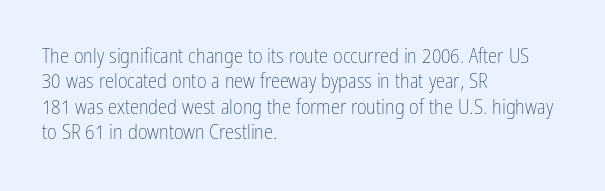
Q: Is the text bold? A: No.
Q: Is the text italic (slanted)? A: No, it is upright.
Q: Is the text underlined? A: No.
Q: How is the paragraph aligned? A: Left-aligned.
Q: Is the spacing between letters normal or unusually wide? A: Normal.
